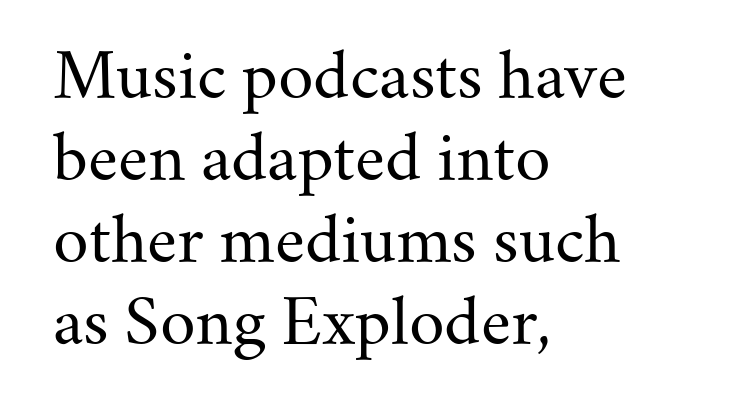
{"serif": "yes", "italic": "no", "bold": "no", "weight": "regular", "width": "normal", "stroke_contrast": "medium", "x_height": "small", "monospaced": "no", "underline": "no", "align": "left", "line_spacing": "normal", "line_spacing_ratio": 1.32, "letter_spacing": "normal", "letter_spacing_em": 0.0, "glyph_px": 62}
